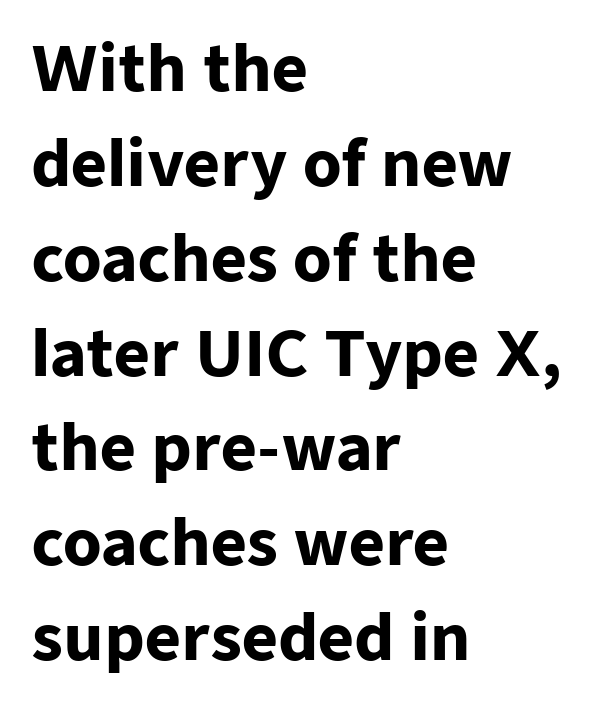
The image shows 62 px heavy sans-serif type, upright; set left-aligned, normal line spacing (1.53x), normal letter spacing, not underlined; low stroke contrast and a medium x-height.
